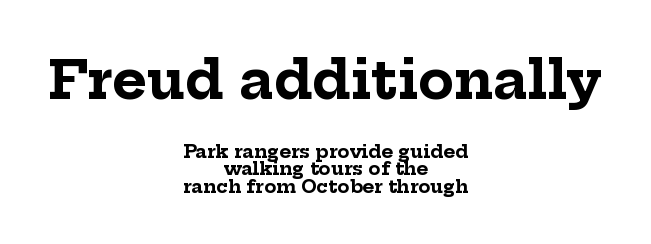
Q: Is the text bold? A: Yes.
Q: Is the text italic (slanted)? A: No, it is upright.
Q: Is the typeface a serif or a sans-serif typeface? A: Serif.
Q: Is the text underlined? A: No.
Q: How is the paragraph aligned? A: Centered.
Q: Is the spacing between letters normal or unusually wide? A: Normal.
Q: Is the spacing between lines tight, normal or loose? A: Tight.
Q: Which block of text is set in a larger size, the first (top) or the second (bottom)? A: The first (top) one.
Q: Width (condensed, normal, or wide)? A: Normal.
Q: Stroke contrast? A: Low.
Q: x-height? A: Medium.
Q: Monospaced? A: No.
